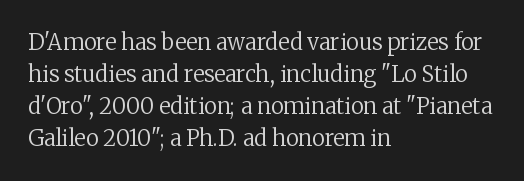
{"italic": "no", "bold": "no", "underline": "no", "align": "left", "line_spacing": "normal", "line_spacing_ratio": 1.46, "letter_spacing": "normal", "letter_spacing_em": 0.0, "glyph_px": 22}
